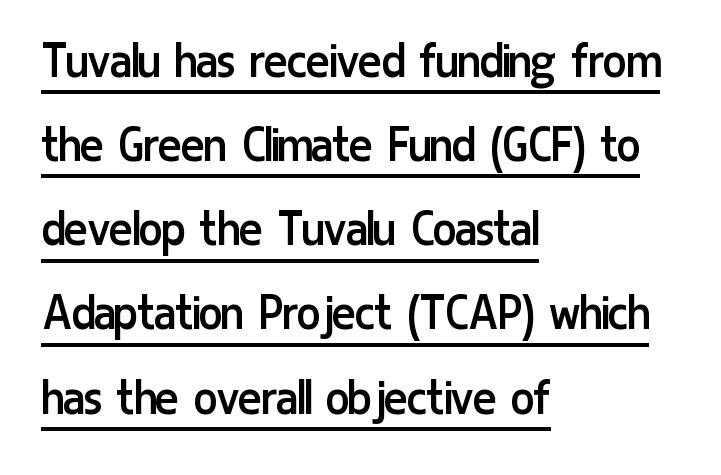
The image shows 55 px regular-weight, condensed sans-serif type, upright; set left-aligned, normal line spacing (1.53x), normal letter spacing, underlined; low stroke contrast and a medium x-height.
